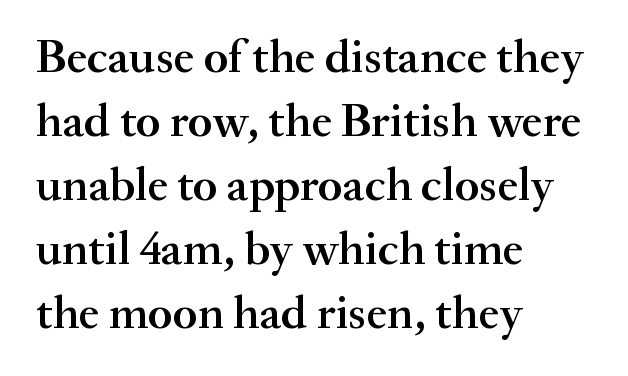
{"serif": "yes", "italic": "no", "bold": "semi", "weight": "semibold", "width": "normal", "stroke_contrast": "medium", "x_height": "small", "monospaced": "no", "underline": "no", "align": "left", "line_spacing": "normal", "line_spacing_ratio": 1.36, "letter_spacing": "normal", "letter_spacing_em": 0.0, "glyph_px": 47}
